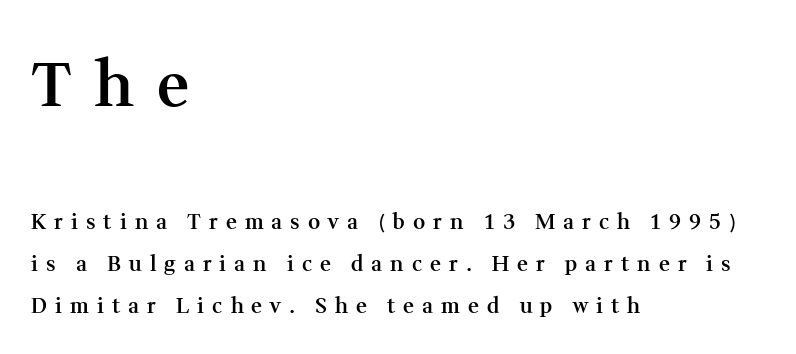
Letters rest on an invisible, unmarked baseline. The ragged edge is on the right, which tells us the setting is flush left. A typesetter would label this face a serif. The letters stand straight up with perfectly vertical stems. Here the first block reads like a headline and the second like body copy.
